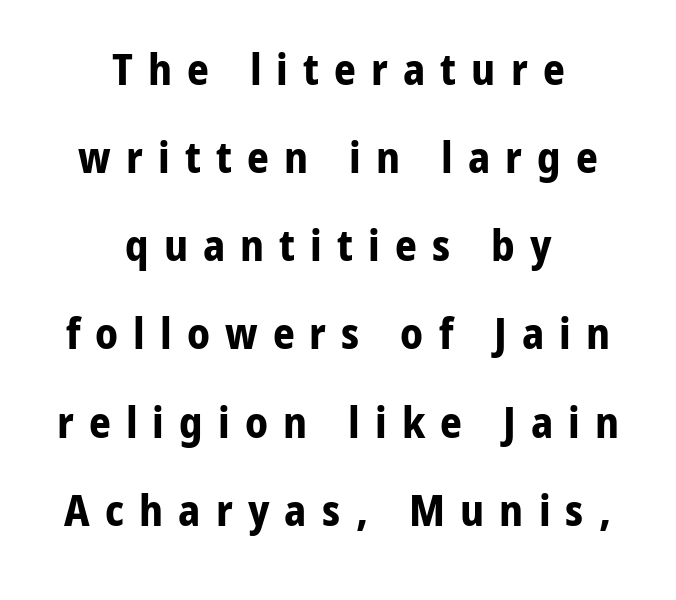
{"serif": "no", "italic": "no", "bold": "yes", "weight": "bold", "width": "normal", "stroke_contrast": "low", "x_height": "medium", "monospaced": "no", "underline": "no", "align": "center", "line_spacing": "loose", "line_spacing_ratio": 2.05, "letter_spacing": "wide", "letter_spacing_em": 0.35, "glyph_px": 43}
